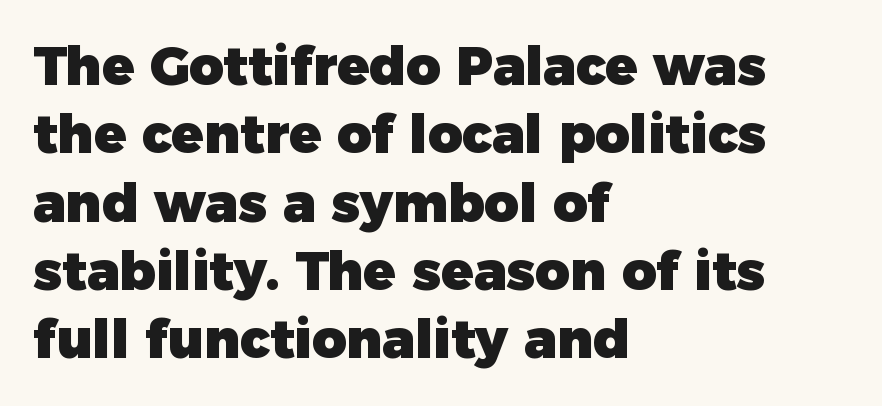
Bold? Absolutely — the strokes are thick and heavy. The designer went with a sans here, leaving each stem footless. Vertical strokes here are truly vertical. Line beginnings align vertically; line endings do not. Words appear dense and cohesive because spacing is normal. The space between consecutive lines is moderate.
